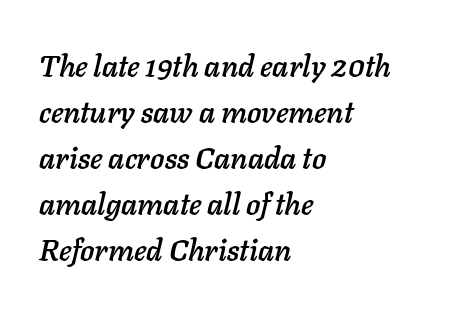
Q: Is the text italic (slanted)? A: Yes, it leans right by about 11 degrees.
Q: Is the text underlined? A: No.
Q: How is the paragraph aligned? A: Left-aligned.
Q: Is the spacing between letters normal or unusually wide? A: Normal.
Q: Is the spacing between lines tight, normal or loose? A: Normal.
Q: Width (condensed, normal, or wide)? A: Normal.
Q: Stroke contrast? A: Low.
Q: x-height? A: Medium.
Q: Monospaced? A: No.
